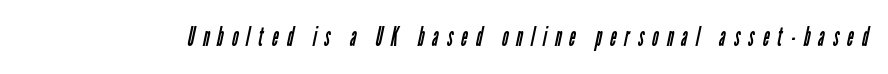
The image shows 27 px text type; set unusually wide letter spacing (+0.31 em), not underlined.
